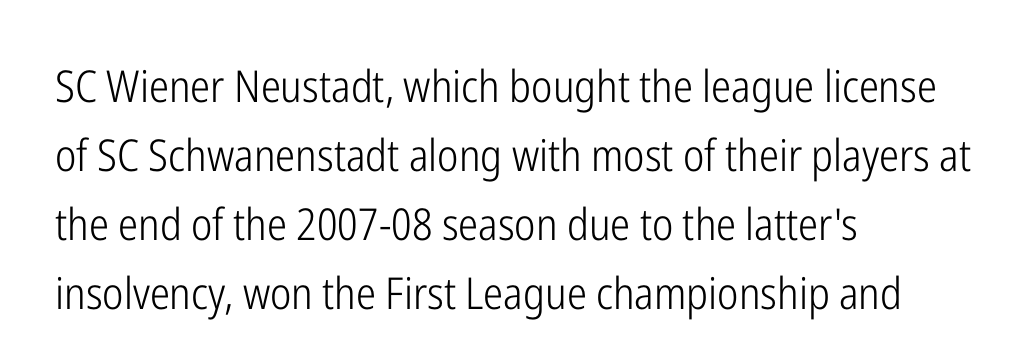
Q: Is the text bold? A: No.
Q: Is the text italic (slanted)? A: No, it is upright.
Q: Is the typeface a serif or a sans-serif typeface? A: Sans-serif.
Q: Is the text underlined? A: No.
Q: How is the paragraph aligned? A: Left-aligned.
Q: Is the spacing between letters normal or unusually wide? A: Normal.
Q: Is the spacing between lines tight, normal or loose? A: Normal.
Q: Width (condensed, normal, or wide)? A: Condensed.
Q: Stroke contrast? A: Low.
Q: x-height? A: Medium.
Q: Monospaced? A: No.
